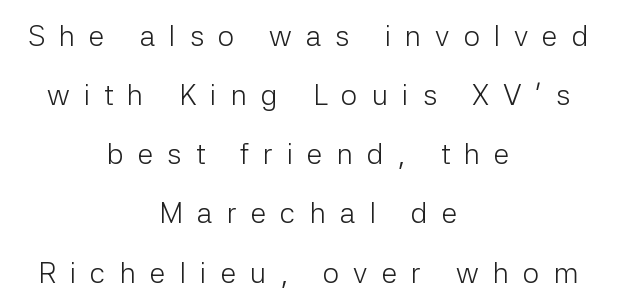
Q: Is the text bold? A: No.
Q: Is the text italic (slanted)? A: No, it is upright.
Q: Is the typeface a serif or a sans-serif typeface? A: Sans-serif.
Q: Is the text underlined? A: No.
Q: How is the paragraph aligned? A: Centered.
Q: Is the spacing between letters normal or unusually wide? A: Unusually wide.
Q: Is the spacing between lines tight, normal or loose? A: Loose.
Q: Width (condensed, normal, or wide)? A: Normal.
Q: Stroke contrast? A: Low.
Q: x-height? A: Medium.
Q: Monospaced? A: No.
